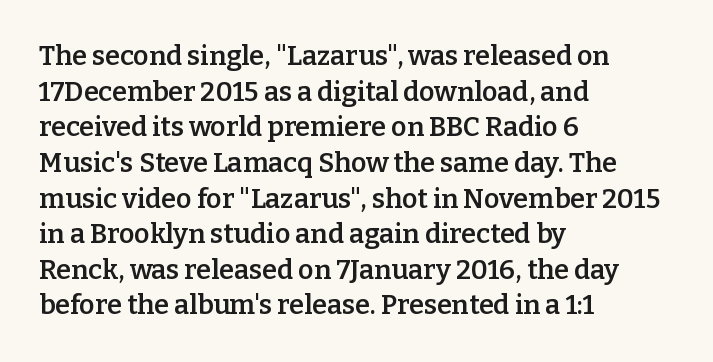
Compared with an ordinary text face, these strokes are moderately heavier — a semibold. The type sits square on the baseline with zero lean. The letters sit at their default tracking, neither squeezed nor spread. A normal amount of white space separates one row of letters from the next.
